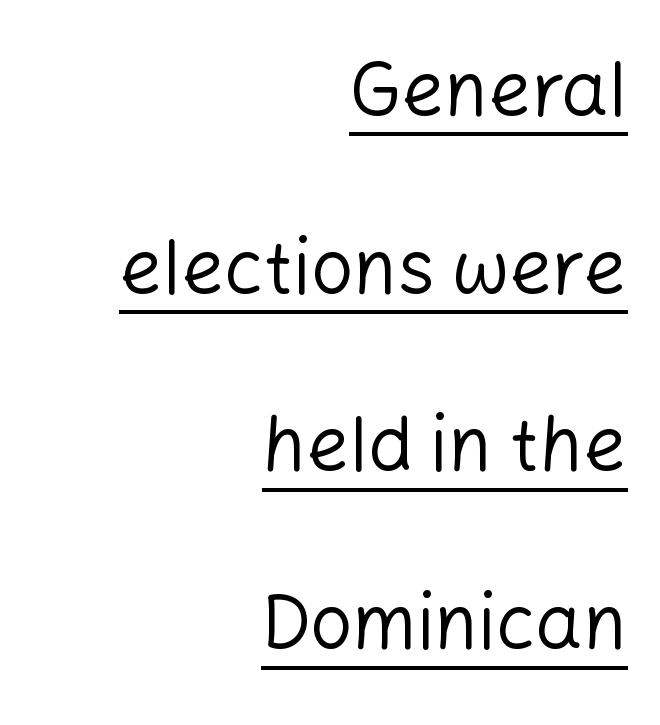
The image shows 75 px regular-weight sans-serif type, upright; set right-aligned, loose line spacing (2.37x), normal letter spacing, underlined; low stroke contrast and a medium x-height.
